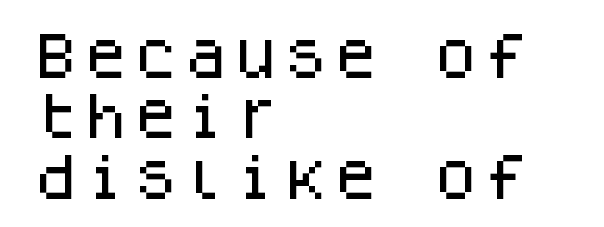
Q: Is the text italic (slanted)? A: No, it is upright.
Q: Is the typeface a serif or a sans-serif typeface? A: Sans-serif.
Q: Is the text underlined? A: No.
Q: How is the paragraph aligned? A: Left-aligned.
Q: Is the spacing between letters normal or unusually wide? A: Normal.
Q: Width (condensed, normal, or wide)? A: Normal.
Q: Stroke contrast? A: Low.
Q: x-height? A: Large.
Q: Monospaced? A: Yes.
